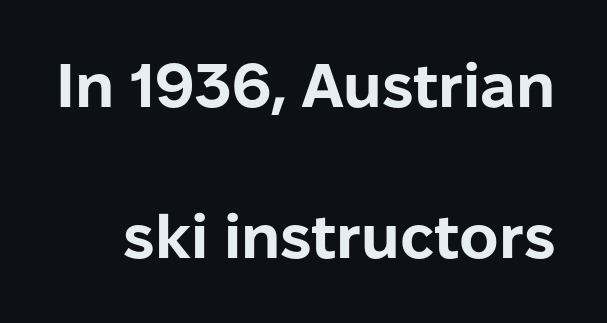
The image shows 61 px bold sans-serif type, upright; set loose line spacing (2.48x), normal letter spacing, not underlined; low stroke contrast and a medium x-height.
